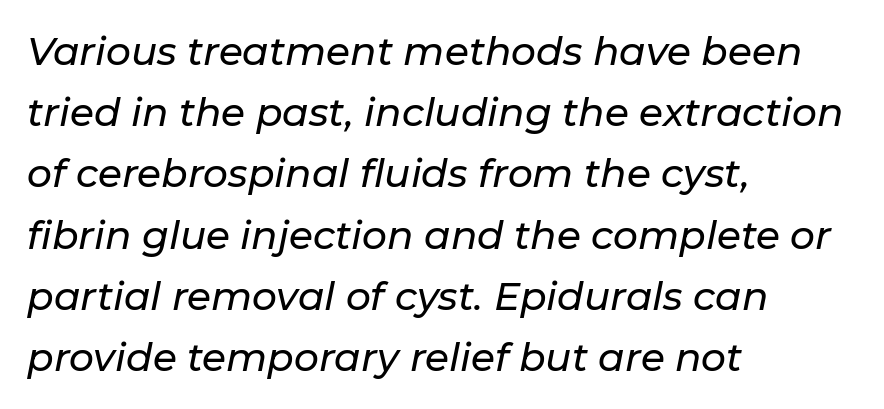
Would a proofreader flag this as italicized? Yes. Underlining? Definitely not there. The letters advance in unequal steps, a hallmark of proportional type. Visually the block forms a straight wall on the left and a jagged coastline on the right. The tracking reads as untouched default to a designer's eye.
